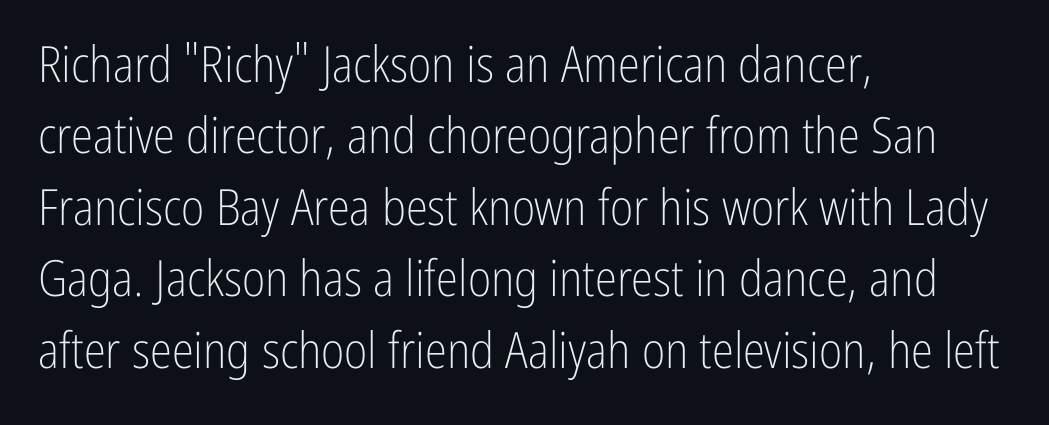
Q: Is the text bold? A: No.
Q: Is the text italic (slanted)? A: No, it is upright.
Q: Is the typeface a serif or a sans-serif typeface? A: Sans-serif.
Q: Is the text underlined? A: No.
Q: How is the paragraph aligned? A: Left-aligned.
Q: Is the spacing between letters normal or unusually wide? A: Normal.
Q: Is the spacing between lines tight, normal or loose? A: Normal.
Q: Width (condensed, normal, or wide)? A: Condensed.
Q: Stroke contrast? A: Low.
Q: x-height? A: Medium.
Q: Monospaced? A: No.
